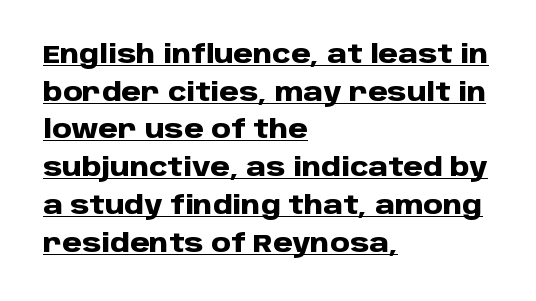
The image shows 25 px bold type, upright; set left-aligned, normal line spacing (1.51x), normal letter spacing, underlined.
